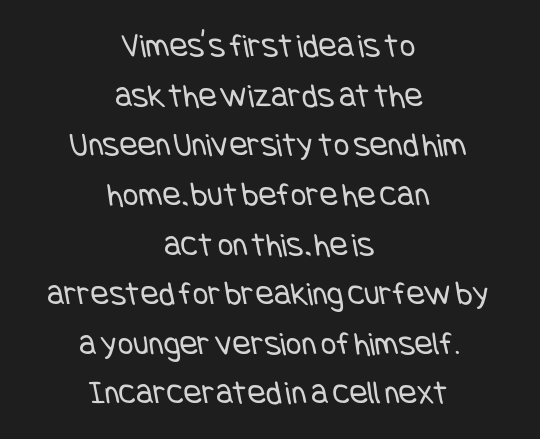
The image shows 34 px regular-weight, condensed sans-serif type; set centered, normal line spacing (1.46x), normal letter spacing, not underlined; low stroke contrast and a large x-height.
